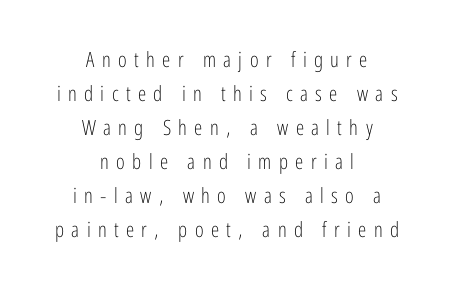
This sample uses expanded letter spacing, leaving extra air between glyphs. The lines are quadded center. The letters stand upright; this is a roman face. Regarding leading, the lines here are spaced in the standard way. Stroke thickness stays within the range of a standard reading face or lighter.
